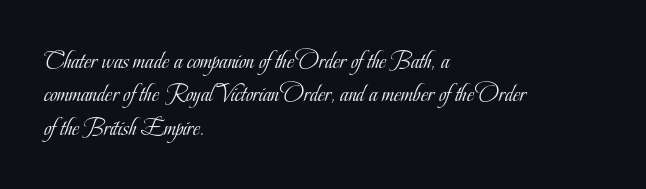
{"bold": "no", "underline": "no", "align": "left", "line_spacing": "normal", "line_spacing_ratio": 1.34, "letter_spacing": "normal", "letter_spacing_em": 0.0, "glyph_px": 25}
